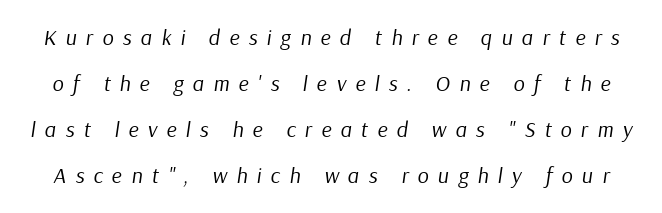
Q: Is the text bold? A: No.
Q: Is the text italic (slanted)? A: Yes, it leans right by about 9 degrees.
Q: Is the text underlined? A: No.
Q: Is the spacing between letters normal or unusually wide? A: Unusually wide.
Q: Is the spacing between lines tight, normal or loose? A: Loose.
